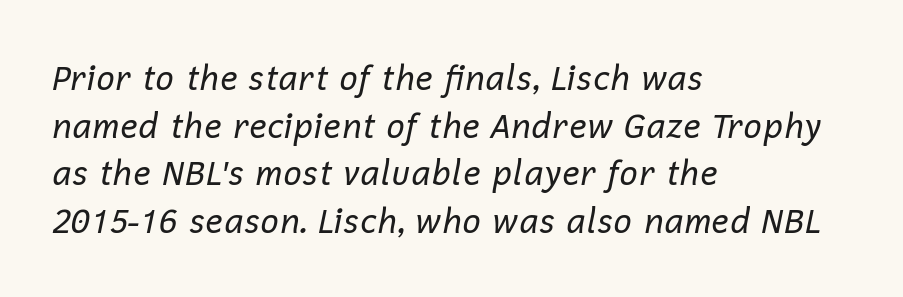
Q: Is the text bold? A: No.
Q: Is the text italic (slanted)? A: Yes, it leans right by about 12 degrees.
Q: Is the text underlined? A: No.
Q: How is the paragraph aligned? A: Left-aligned.
Q: Is the spacing between letters normal or unusually wide? A: Normal.
Q: Is the spacing between lines tight, normal or loose? A: Normal.
Q: Width (condensed, normal, or wide)? A: Normal.
Q: Stroke contrast? A: Low.
Q: x-height? A: Medium.
Q: Monospaced? A: No.
